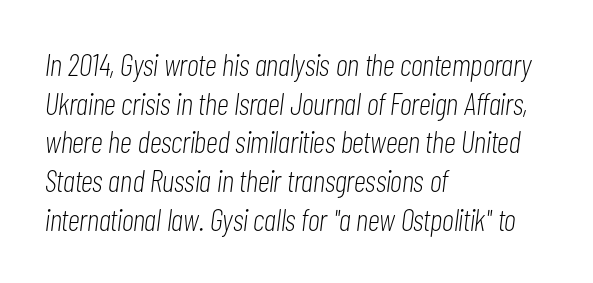
In terms of posture, this sample is oblique. The weight would be labelled regular, book, light, or lighter still. Clear beneath every line of the passage. Note the varied advance widths — an 'i' is clearly narrower than an 'm'. Casual observation: everything's shoved over to the left.
